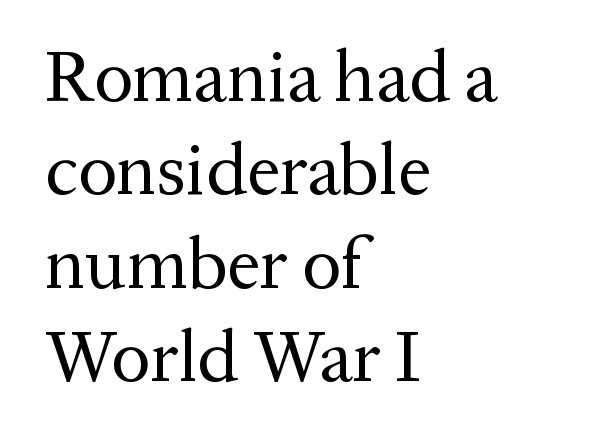
The image shows 73 px regular-weight serif type, upright; set left-aligned, normal line spacing (1.28x), normal letter spacing, not underlined; medium stroke contrast and a medium x-height.
